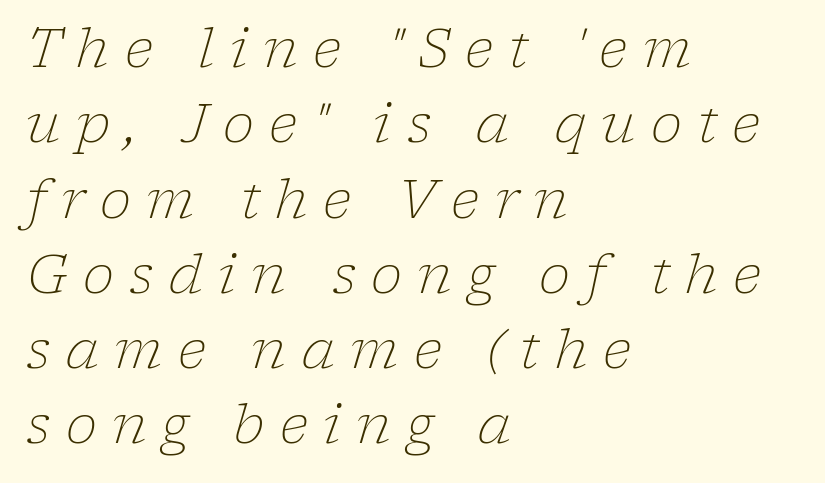
{"serif": "yes", "italic": "yes", "lean": "right", "slant_degrees": 17, "bold": "no", "weight": "light", "width": "normal", "stroke_contrast": "low", "x_height": "medium", "monospaced": "no", "underline": "no", "align": "left", "line_spacing": "normal", "line_spacing_ratio": 1.42, "letter_spacing": "wide", "letter_spacing_em": 0.29, "glyph_px": 53}
